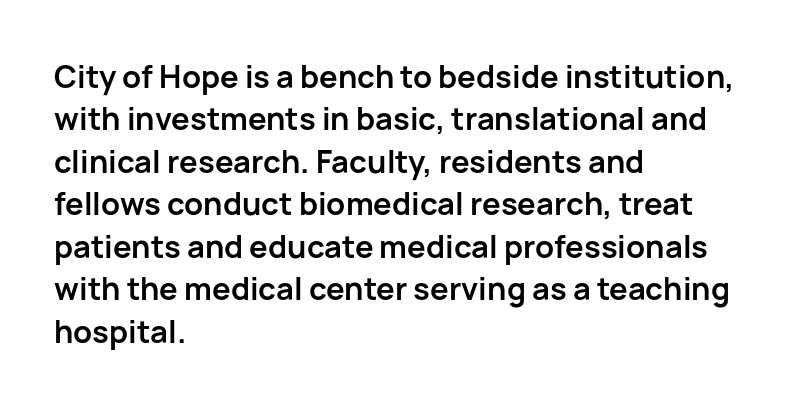
{"serif": "no", "italic": "no", "bold": "yes", "weight": "semibold", "width": "normal", "stroke_contrast": "low", "x_height": "medium", "monospaced": "no", "underline": "no", "align": "left", "line_spacing": "normal", "line_spacing_ratio": 1.37, "letter_spacing": "normal", "letter_spacing_em": 0.0, "glyph_px": 31}
